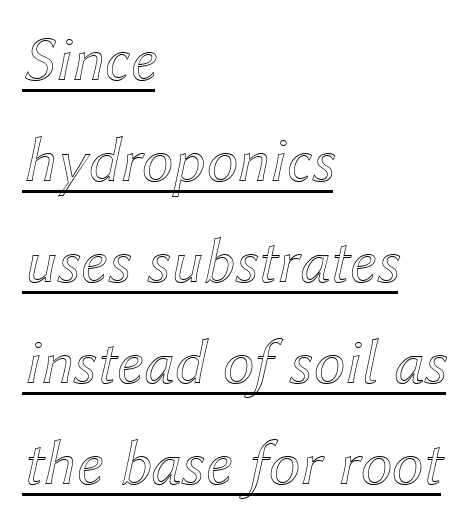
Horizontal bands of white between lines are of average thickness. Observe the lean: these are italic letterforms. Where is the straight margin? On the left. A continuous stroke trails under the words, as in a hyperlink. The letterforms sit shoulder to shoulder at normal distance. Do the characters align in a grid? No, the font is proportional.
